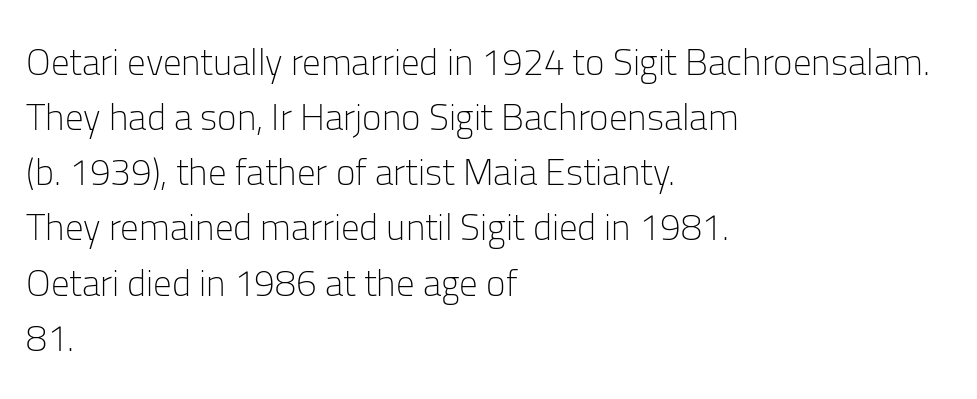
{"serif": "no", "italic": "no", "bold": "no", "weight": "light", "width": "normal", "stroke_contrast": "low", "x_height": "medium", "monospaced": "no", "underline": "no", "align": "left", "line_spacing": "normal", "line_spacing_ratio": 1.49, "letter_spacing": "normal", "letter_spacing_em": 0.0, "glyph_px": 37}
